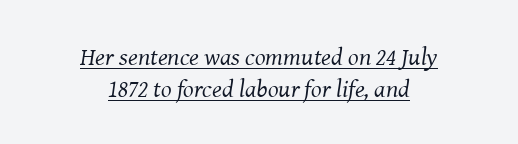
Q: Is the text bold? A: No.
Q: Is the text italic (slanted)? A: Yes, it leans right by about 8 degrees.
Q: Is the text underlined? A: Yes.
Q: How is the paragraph aligned? A: Centered.
Q: Is the spacing between letters normal or unusually wide? A: Normal.
Q: Is the spacing between lines tight, normal or loose? A: Normal.
